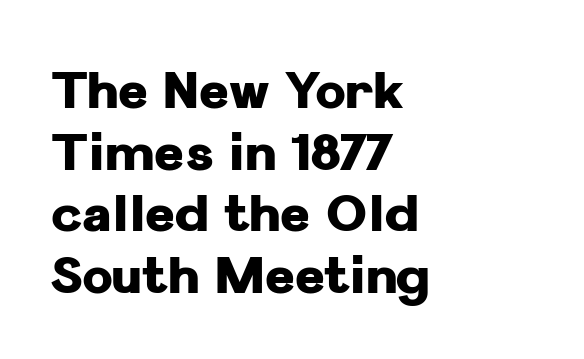
As a designer I'd log this as weight 700, bold. The designer went with a sans here, leaving each stem footless. This sample uses an upright cut, with every glyph sitting square on the baseline. Casual observation: everything's shoved over to the left. Varying glyph widths throughout — classic text-font behaviour.
